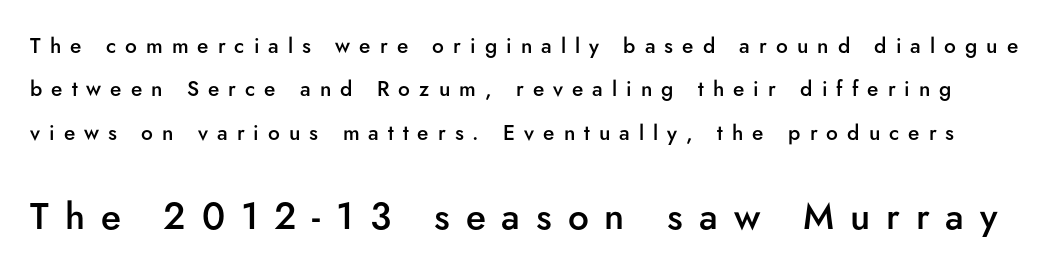
The image shows 37 px semibold sans-serif type, upright; set loose line spacing (2.06x), unusually wide letter spacing (+0.43 em), not underlined; the second (bottom) block is 1.76x larger; low stroke contrast and a small x-height.
